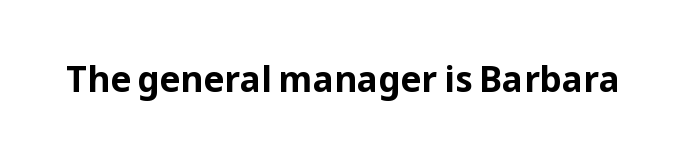
Q: Is the text bold? A: Yes.
Q: Is the text italic (slanted)? A: No, it is upright.
Q: Is the typeface a serif or a sans-serif typeface? A: Sans-serif.
Q: Is the text underlined? A: No.
Q: Is the spacing between letters normal or unusually wide? A: Normal.
Q: Width (condensed, normal, or wide)? A: Normal.
Q: Stroke contrast? A: Low.
Q: x-height? A: Medium.
Q: Monospaced? A: No.
